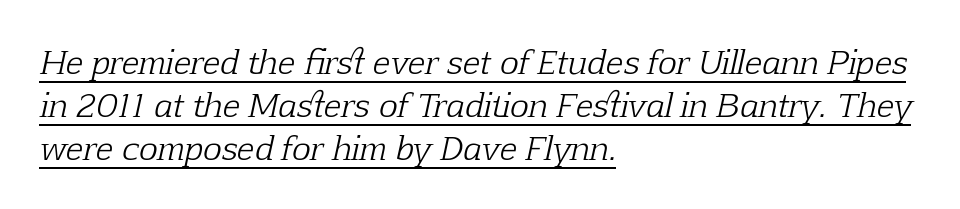
The image shows 32 px light serif type, italic (leaning right); set left-aligned, normal line spacing (1.35x), normal letter spacing, underlined; low stroke contrast and a medium x-height.
